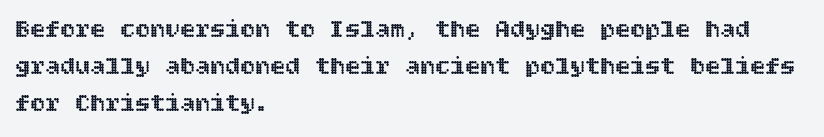
Designer's note — italics off, roman on. Compared with typical paragraphs, the rows here are spaced about the same. No word sits above an underline. Left-aligned paragraph, ragged on the right. This sample uses plain, unmodified letter spacing.
